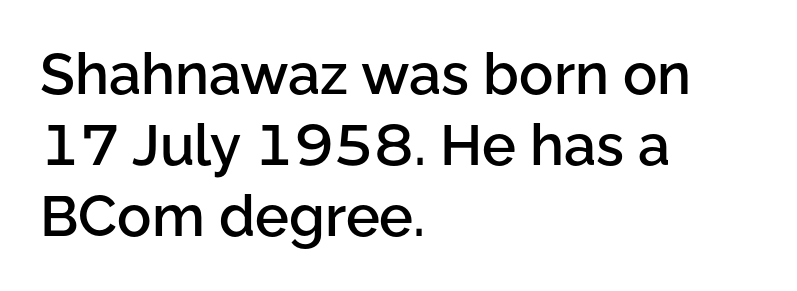
Q: Is the text bold? A: Semi-bold.
Q: Is the text italic (slanted)? A: No, it is upright.
Q: Is the typeface a serif or a sans-serif typeface? A: Sans-serif.
Q: Is the text underlined? A: No.
Q: How is the paragraph aligned? A: Left-aligned.
Q: Is the spacing between letters normal or unusually wide? A: Normal.
Q: Is the spacing between lines tight, normal or loose? A: Normal.
Q: Width (condensed, normal, or wide)? A: Normal.
Q: Stroke contrast? A: Low.
Q: x-height? A: Medium.
Q: Monospaced? A: No.
